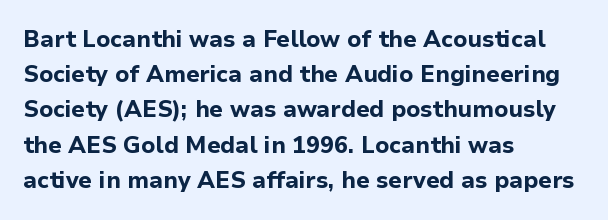
Each new line begins a customary step beneath the previous one. This rendering leaves character spacing at its baseline value. The lettering stays uniformly vertical, giving the passage a roman look. This rendering features lettering with no underline. A student would call this left alignment; a typographer would say flush left, rag right. Is the type bold? Yes — the strokes are clearly thick and heavy.
